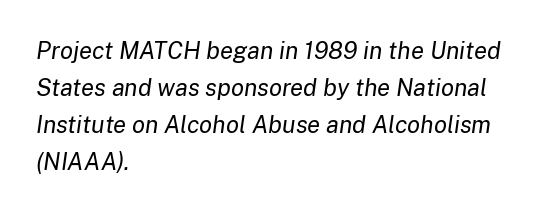
{"italic": "yes", "lean": "right", "slant_degrees": 8, "bold": "no", "underline": "no", "align": "left", "line_spacing": "normal", "line_spacing_ratio": 1.54, "letter_spacing": "normal", "letter_spacing_em": 0.0, "glyph_px": 24}
